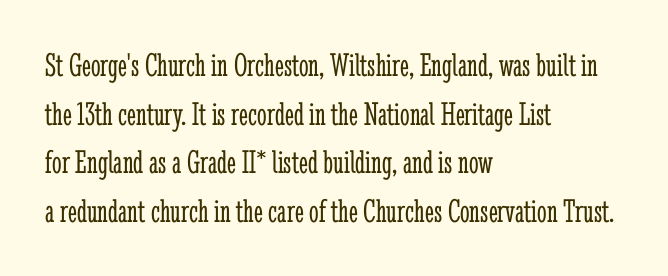
{"serif": "yes", "italic": "no", "bold": "no", "weight": "light", "width": "condensed", "stroke_contrast": "low", "x_height": "medium", "monospaced": "no", "underline": "no", "align": "left", "line_spacing": "normal", "line_spacing_ratio": 1.43, "letter_spacing": "normal", "letter_spacing_em": 0.0, "glyph_px": 34}
